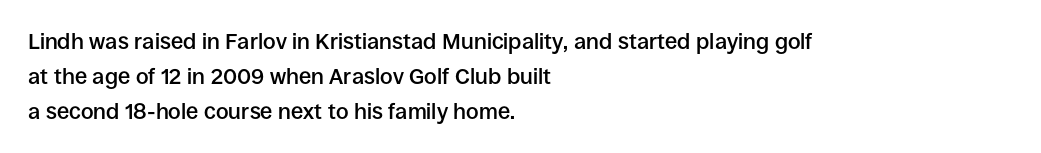
Q: Is the text bold? A: Semi-bold.
Q: Is the text italic (slanted)? A: No, it is upright.
Q: Is the text underlined? A: No.
Q: How is the paragraph aligned? A: Left-aligned.
Q: Is the spacing between letters normal or unusually wide? A: Normal.
Q: Is the spacing between lines tight, normal or loose? A: Normal.
